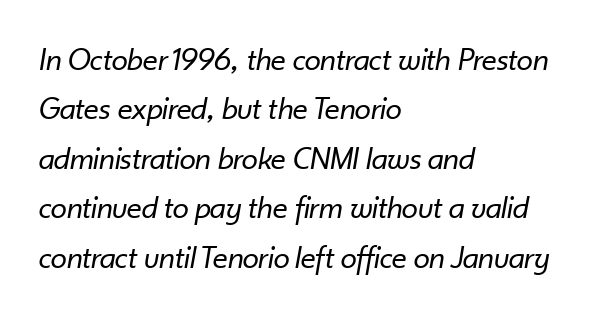
The image shows 33 px regular-weight type, italic (leaning right); set left-aligned, normal line spacing (1.5x), normal letter spacing, not underlined; low stroke contrast and a small x-height.
